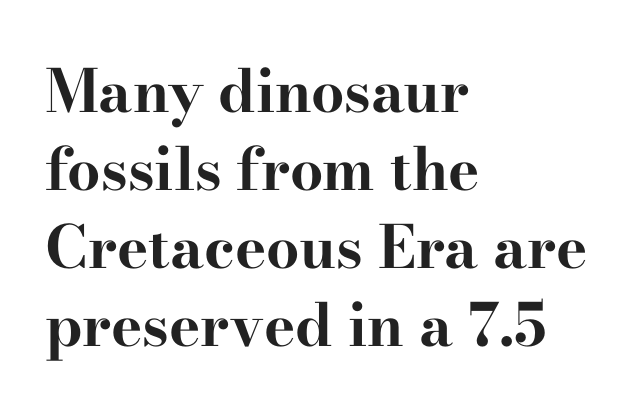
Q: Is the text bold? A: Yes.
Q: Is the text italic (slanted)? A: No, it is upright.
Q: Is the typeface a serif or a sans-serif typeface? A: Serif.
Q: Is the text underlined? A: No.
Q: How is the paragraph aligned? A: Left-aligned.
Q: Is the spacing between letters normal or unusually wide? A: Normal.
Q: Is the spacing between lines tight, normal or loose? A: Normal.
Q: Width (condensed, normal, or wide)? A: Wide.
Q: Stroke contrast? A: High.
Q: x-height? A: Small.
Q: Monospaced? A: No.
